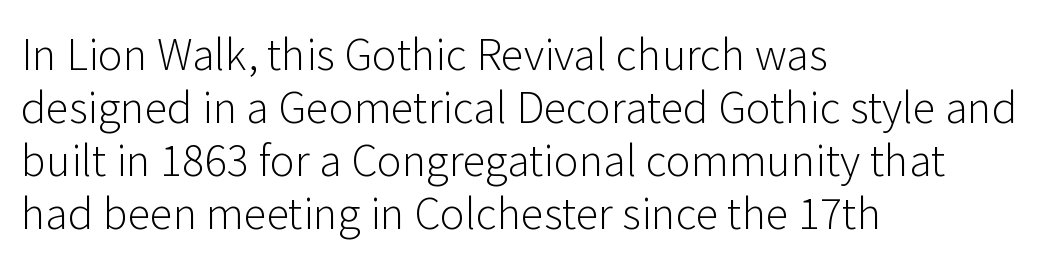
The image shows 42 px light sans-serif type, upright; set left-aligned, normal line spacing (1.26x), normal letter spacing, not underlined; low stroke contrast and a medium x-height.
